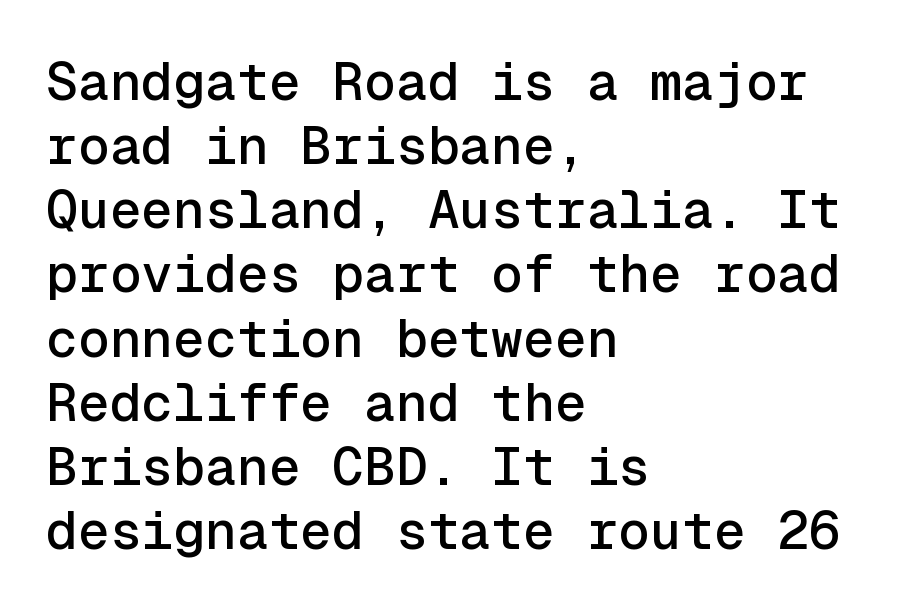
The image shows 53 px sans-serif type, upright, monospaced; set left-aligned, line spacing 1.21x, normal letter spacing, not underlined; a medium x-height.
